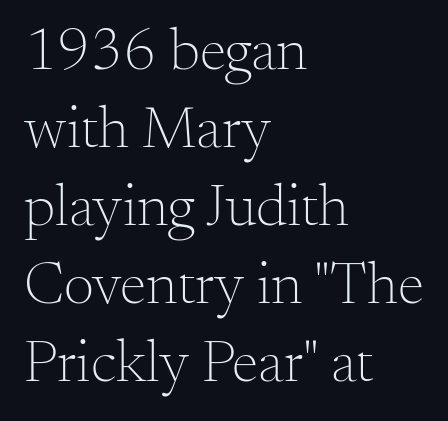
Descender tails drop into unmarked territory. Spacing between characters is what you'd get straight out of the box. This reads as an unemphasized weight, regular at the heaviest. Each line starts at the same left margin while the right side varies.
